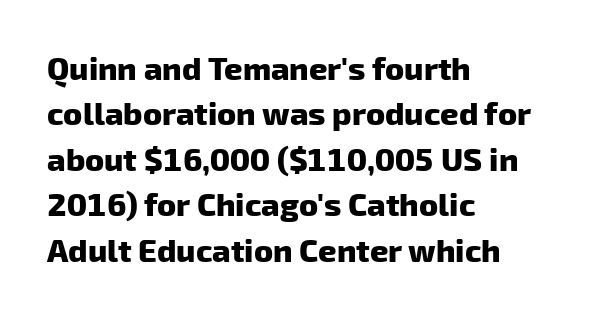
The image shows 32 px heavy sans-serif type; set left-aligned, normal line spacing (1.42x), normal letter spacing, not underlined; low stroke contrast and a medium x-height.
